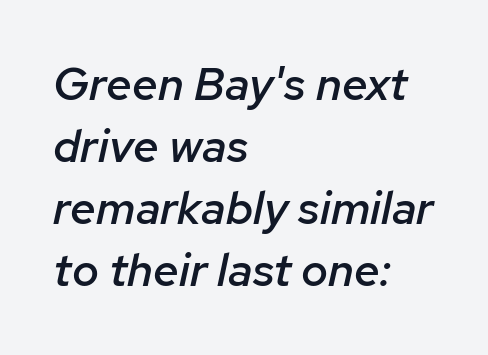
The typesetting leans somewhat heavy: a semibold. The leading is moderate, giving the passage an even texture. A bare baseline throughout the passage. Leftover space on each line is placed entirely after the last word. The whole block is typeset with a tilt.
